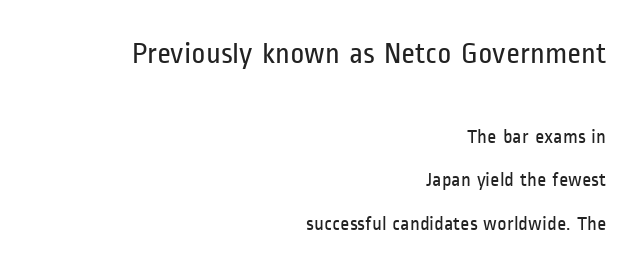
Q: Is the text bold? A: No.
Q: Is the text italic (slanted)? A: No, it is upright.
Q: Is the typeface a serif or a sans-serif typeface? A: Sans-serif.
Q: Is the text underlined? A: No.
Q: How is the paragraph aligned? A: Right-aligned.
Q: Is the spacing between letters normal or unusually wide? A: Normal.
Q: Is the spacing between lines tight, normal or loose? A: Loose.
Q: Which block of text is set in a larger size, the first (top) or the second (bottom)? A: The first (top) one.
Q: Width (condensed, normal, or wide)? A: Condensed.
Q: Stroke contrast? A: Low.
Q: x-height? A: Medium.
Q: Monospaced? A: No.
